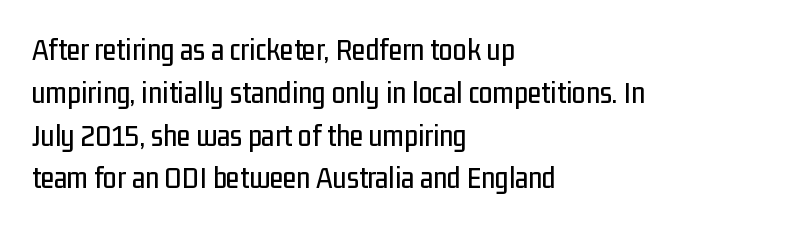
Short note: letters normally spaced. The rendering uses natural spacing where letterforms have individual widths. Check where the strokes stop: nothing finishes them off — pure sans. Glance below the letters and you will spot only blank space. A student would call this left alignment; a typographer would say flush left, rag right.
